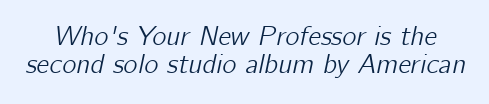
The image shows 27 px text type, italic (leaning right); set tight line spacing (1.05x), normal letter spacing, not underlined.
